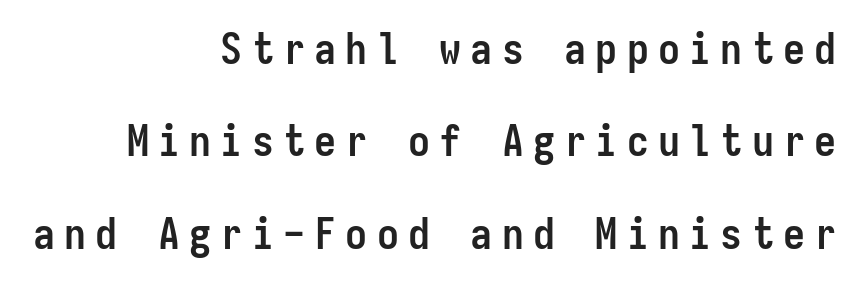
Q: Is the text bold? A: Yes.
Q: Is the text italic (slanted)? A: No, it is upright.
Q: Is the typeface a serif or a sans-serif typeface? A: Sans-serif.
Q: Is the text underlined? A: No.
Q: How is the paragraph aligned? A: Right-aligned.
Q: Is the spacing between letters normal or unusually wide? A: Unusually wide.
Q: Is the spacing between lines tight, normal or loose? A: Loose.
Q: Width (condensed, normal, or wide)? A: Condensed.
Q: Stroke contrast? A: Low.
Q: x-height? A: Medium.
Q: Monospaced? A: Yes.
